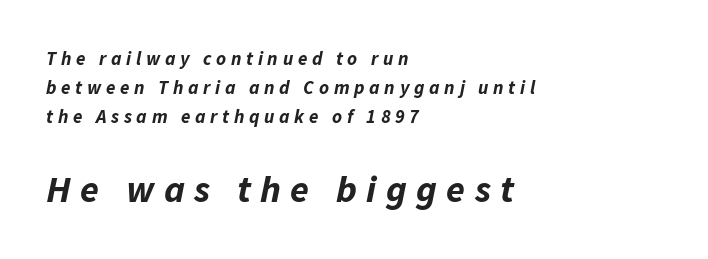
Q: Is the text bold? A: Yes.
Q: Is the text italic (slanted)? A: Yes, it leans right by about 11 degrees.
Q: Is the text underlined? A: No.
Q: How is the paragraph aligned? A: Left-aligned.
Q: Is the spacing between letters normal or unusually wide? A: Unusually wide.
Q: Is the spacing between lines tight, normal or loose? A: Normal.
Q: Which block of text is set in a larger size, the first (top) or the second (bottom)? A: The second (bottom) one.
Q: Width (condensed, normal, or wide)? A: Normal.
Q: Stroke contrast? A: Low.
Q: x-height? A: Medium.
Q: Monospaced? A: No.
